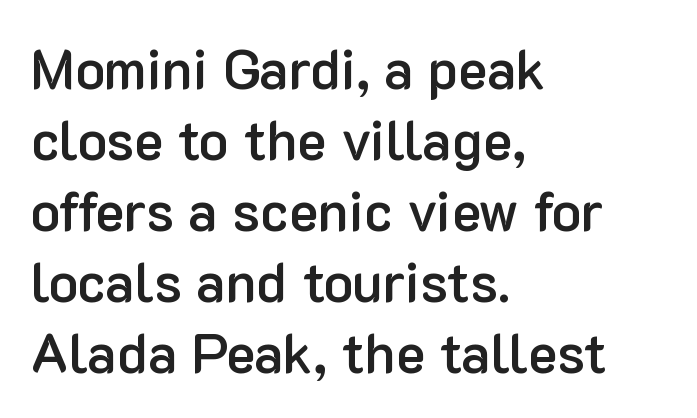
The image shows 55 px semibold sans-serif type, upright; set left-aligned, normal line spacing (1.29x), normal letter spacing, not underlined; low stroke contrast and a medium x-height.
